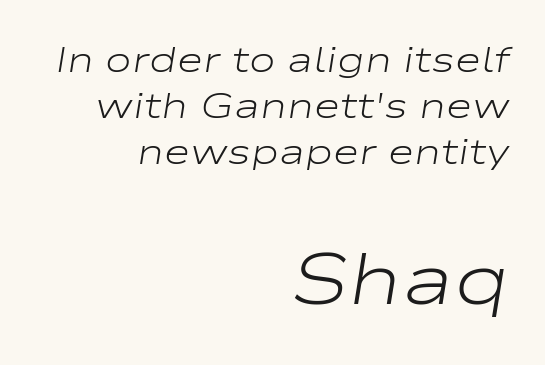
Students, note that the glyphs here touch the page at normal intervals. Weight: not bold — regular or lighter. If you drew a ruler down the right edge, every line would touch it. Regular leading.
